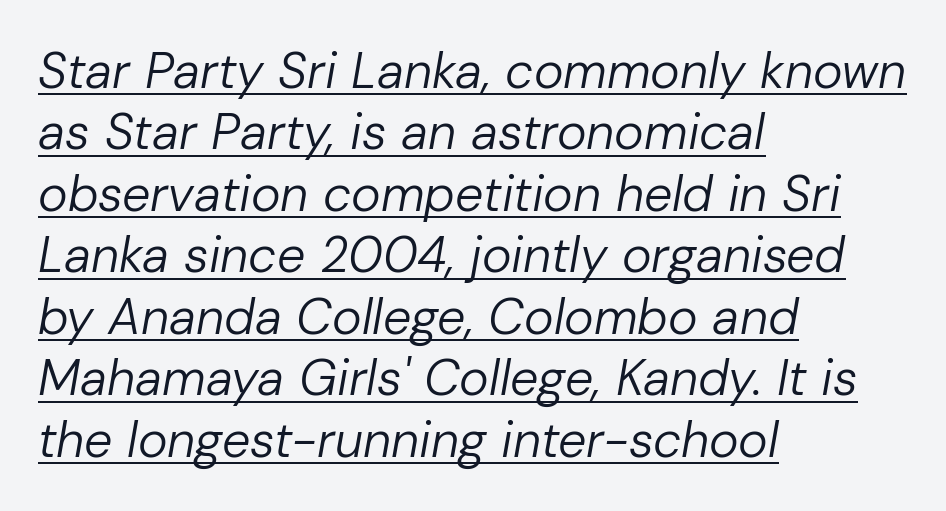
Q: Is the text bold? A: No.
Q: Is the text italic (slanted)? A: Yes, it leans right by about 10 degrees.
Q: Is the text underlined? A: Yes.
Q: How is the paragraph aligned? A: Left-aligned.
Q: Is the spacing between letters normal or unusually wide? A: Normal.
Q: Width (condensed, normal, or wide)? A: Normal.
Q: Stroke contrast? A: Low.
Q: x-height? A: Medium.
Q: Monospaced? A: No.
